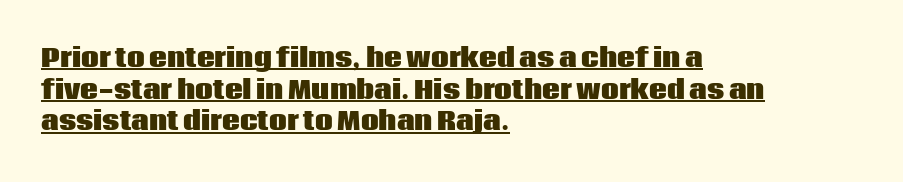
{"italic": "no", "bold": "yes", "underline": "yes", "align": "left", "line_spacing": "normal", "line_spacing_ratio": 1.27, "letter_spacing": "normal", "letter_spacing_em": 0.0, "glyph_px": 25}
